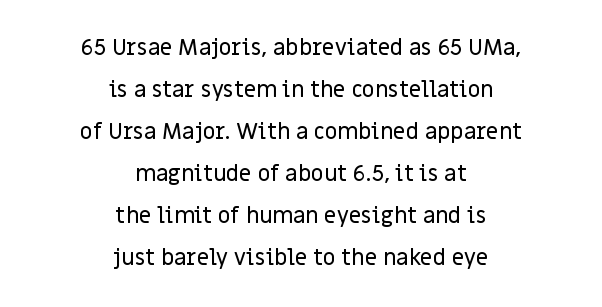
{"italic": "no", "underline": "no", "align": "center", "line_spacing": "loose", "line_spacing_ratio": 1.91, "letter_spacing": "normal", "letter_spacing_em": 0.0, "glyph_px": 22}
